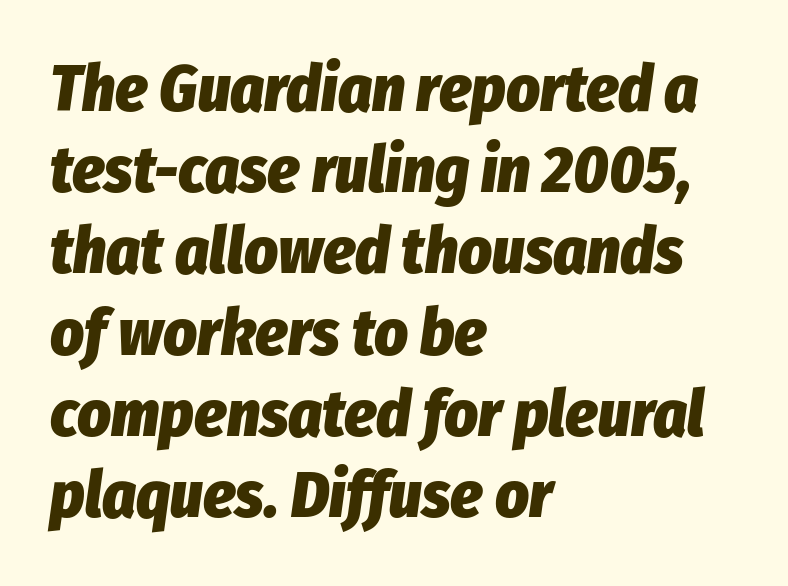
Q: Is the text bold? A: Yes.
Q: Is the text italic (slanted)? A: Yes, it leans right by about 8 degrees.
Q: Is the text underlined? A: No.
Q: How is the paragraph aligned? A: Left-aligned.
Q: Is the spacing between letters normal or unusually wide? A: Normal.
Q: Is the spacing between lines tight, normal or loose? A: Normal.
Q: Width (condensed, normal, or wide)? A: Condensed.
Q: Stroke contrast? A: Low.
Q: x-height? A: Medium.
Q: Monospaced? A: No.
